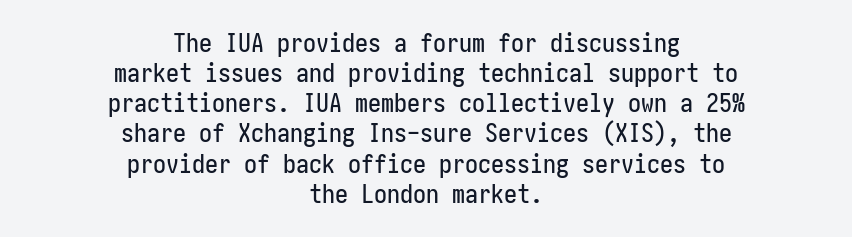
{"italic": "no", "underline": "no", "align": "center", "line_spacing_ratio": 1.16, "letter_spacing": "normal", "letter_spacing_em": 0.0, "glyph_px": 26}
